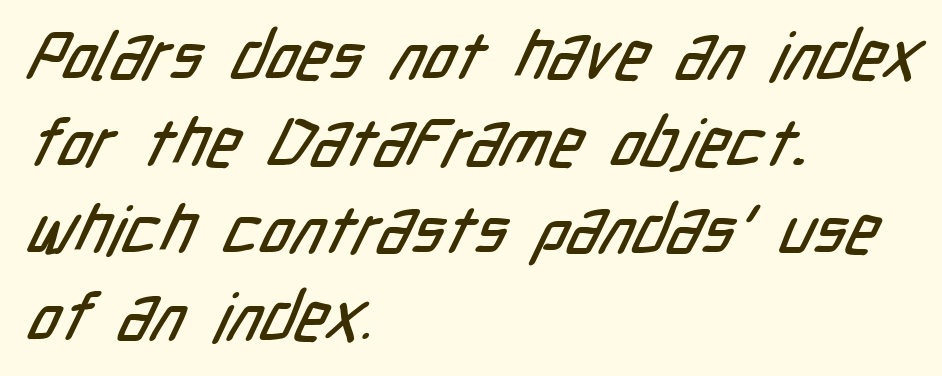
The image shows 67 px condensed sans-serif type; set left-aligned, normal line spacing (1.3x), normal letter spacing, not underlined; low stroke contrast and a medium x-height.
